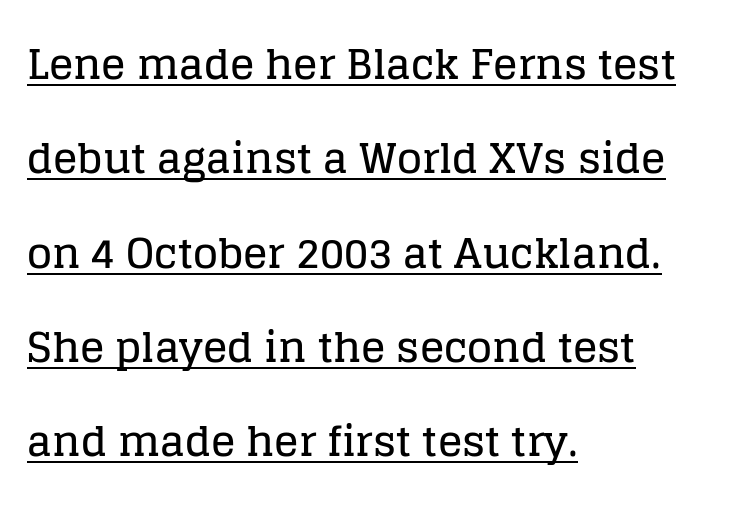
{"serif": "yes", "italic": "no", "width": "normal", "stroke_contrast": "low", "x_height": "large", "monospaced": "no", "underline": "yes", "align": "left", "line_spacing": "loose", "line_spacing_ratio": 2.3, "letter_spacing": "normal", "letter_spacing_em": 0.0, "glyph_px": 41}
